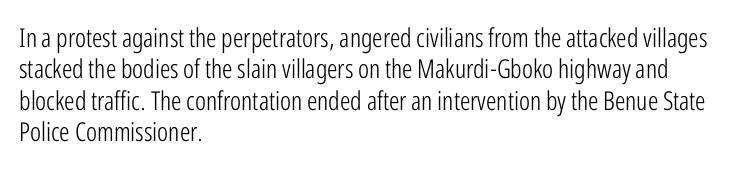
The image shows 26 px text type, upright; set left-aligned, line spacing 1.21x, normal letter spacing, not underlined.
